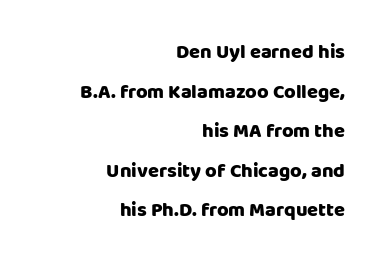
The image shows 20 px bold type, upright; set right-aligned, loose line spacing (1.98x), normal letter spacing, not underlined.
